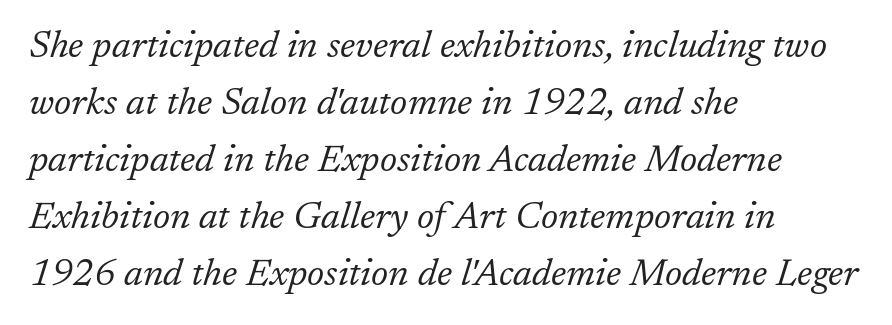
The image shows 38 px light serif type, italic (leaning right); set left-aligned, normal line spacing (1.5x), normal letter spacing, not underlined; low stroke contrast and a medium x-height.
